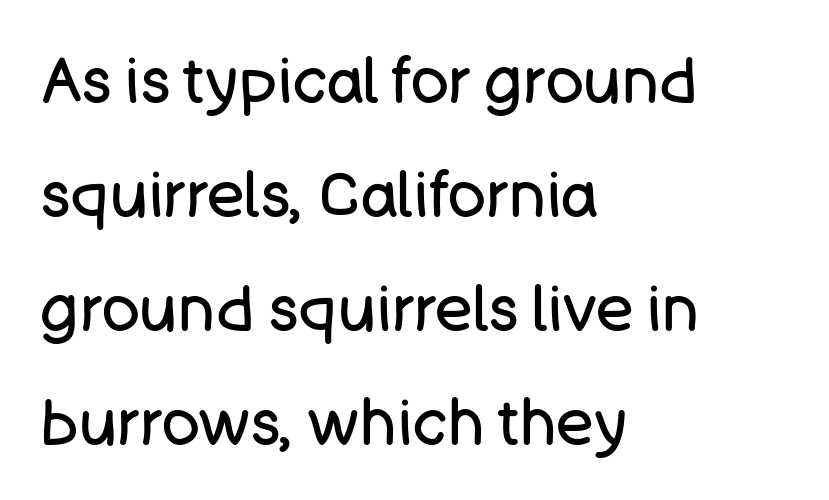
Q: Is the text bold? A: No.
Q: Is the text italic (slanted)? A: No, it is upright.
Q: Is the typeface a serif or a sans-serif typeface? A: Sans-serif.
Q: Is the text underlined? A: No.
Q: How is the paragraph aligned? A: Left-aligned.
Q: Is the spacing between letters normal or unusually wide? A: Normal.
Q: Width (condensed, normal, or wide)? A: Normal.
Q: Stroke contrast? A: Low.
Q: x-height? A: Large.
Q: Monospaced? A: No.
